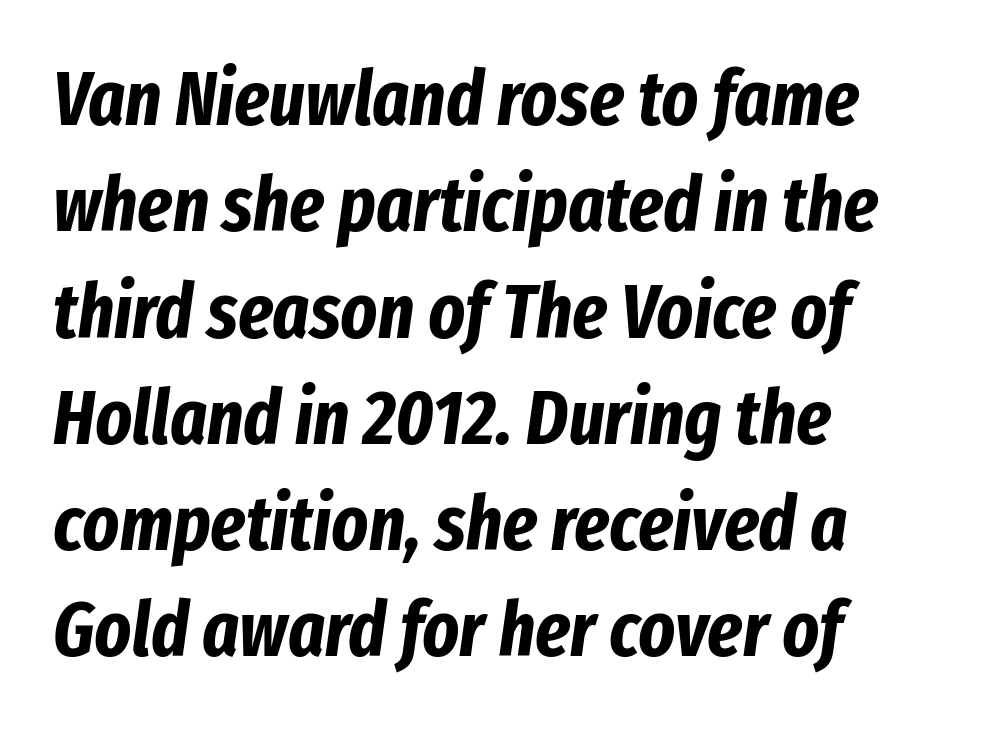
Compared with ordinary roman type, these characters are visibly tilted. Underline: absent. Does extra space separate the letters? No, they use regular spacing. Compared with typical paragraphs, the rows here are spaced about the same.
